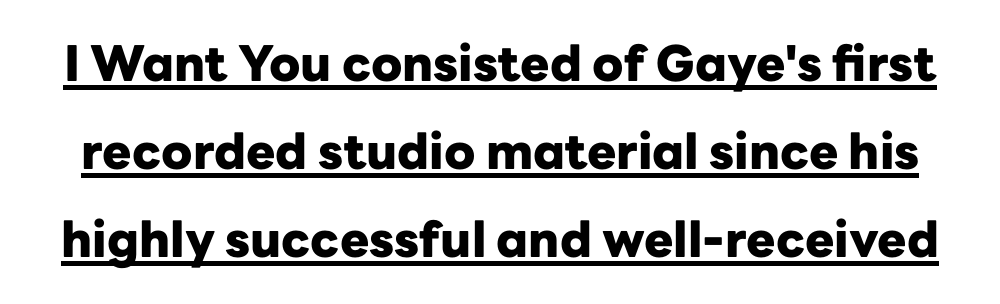
The image shows 49 px heavy sans-serif type, upright; set line spacing 1.8x, normal letter spacing, underlined; low stroke contrast and a medium x-height.
